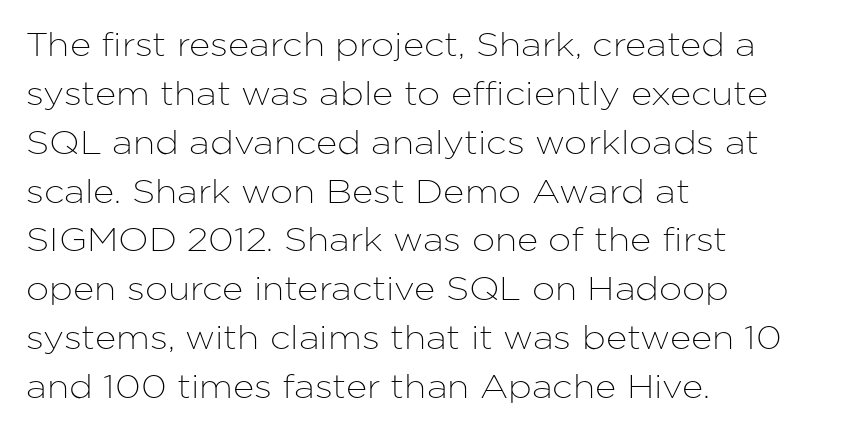
The image shows 33 px sans-serif type, upright; set left-aligned, normal line spacing (1.48x), normal letter spacing, not underlined; low stroke contrast and a medium x-height.
